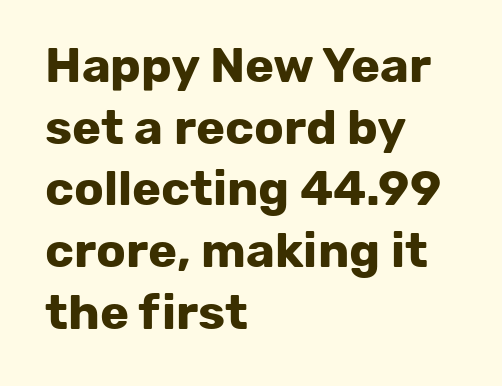
The image shows 49 px bold sans-serif type, upright; set left-aligned, normal line spacing (1.26x), normal letter spacing, not underlined; low stroke contrast and a medium x-height.
